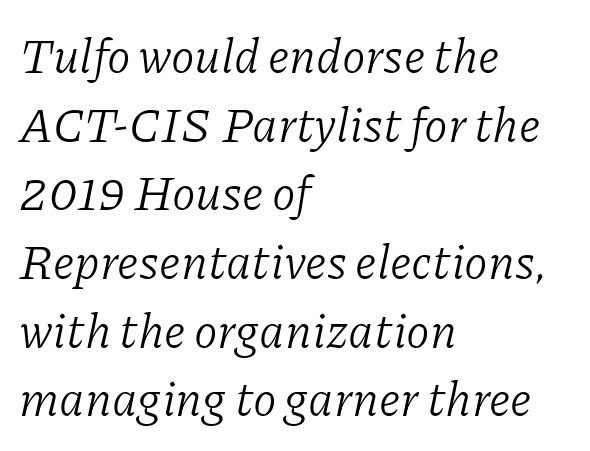
Q: Is the text bold? A: No.
Q: Is the text italic (slanted)? A: Yes, it leans right by about 11 degrees.
Q: Is the typeface a serif or a sans-serif typeface? A: Serif.
Q: Is the text underlined? A: No.
Q: How is the paragraph aligned? A: Left-aligned.
Q: Is the spacing between letters normal or unusually wide? A: Normal.
Q: Is the spacing between lines tight, normal or loose? A: Normal.
Q: Width (condensed, normal, or wide)? A: Normal.
Q: Stroke contrast? A: Low.
Q: x-height? A: Medium.
Q: Monospaced? A: No.
